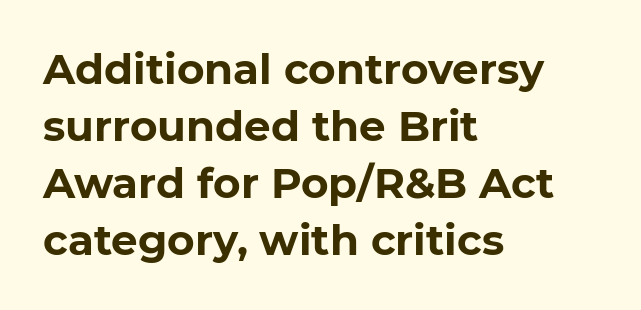
{"serif": "no", "italic": "no", "bold": "yes", "weight": "bold", "width": "normal", "stroke_contrast": "low", "x_height": "medium", "monospaced": "no", "underline": "no", "align": "left", "line_spacing": "normal", "line_spacing_ratio": 1.36, "letter_spacing": "normal", "letter_spacing_em": 0.0, "glyph_px": 42}
